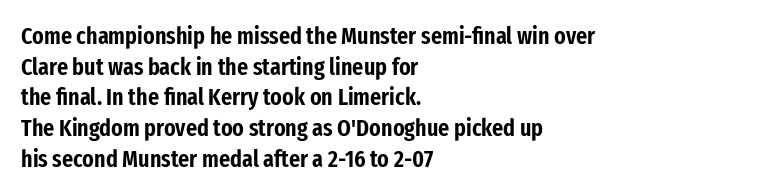
Q: Is the text italic (slanted)? A: No, it is upright.
Q: Is the text underlined? A: No.
Q: How is the paragraph aligned? A: Left-aligned.
Q: Is the spacing between letters normal or unusually wide? A: Normal.
Q: Is the spacing between lines tight, normal or loose? A: Normal.
